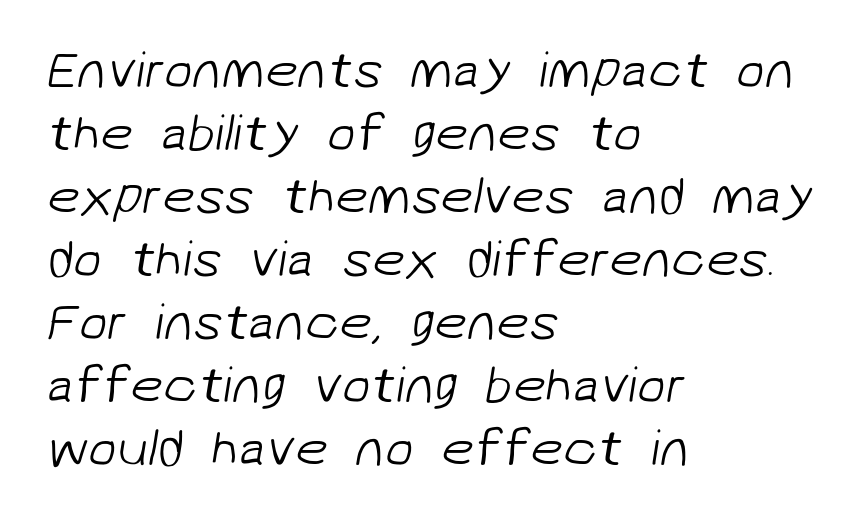
Q: Is the text bold? A: No.
Q: Is the typeface a serif or a sans-serif typeface? A: Sans-serif.
Q: Is the text underlined? A: No.
Q: How is the paragraph aligned? A: Left-aligned.
Q: Is the spacing between letters normal or unusually wide? A: Normal.
Q: Width (condensed, normal, or wide)? A: Normal.
Q: Stroke contrast? A: Low.
Q: x-height? A: Medium.
Q: Monospaced? A: No.
